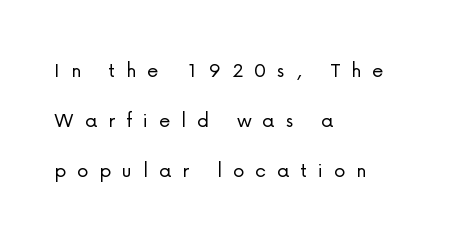
The string is rendered with underlining switched off. Compared with a typical body face, this is equally light or lighter still. The vertical gap from one line to the next is large. The type sits square on the baseline with zero lean. Someone cranked the tracking dial way up on this one. Where is the straight margin? On the left.
